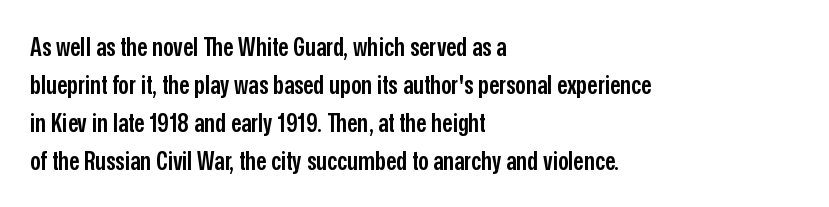
Q: Is the text bold? A: Semi-bold.
Q: Is the text italic (slanted)? A: No, it is upright.
Q: Is the text underlined? A: No.
Q: How is the paragraph aligned? A: Left-aligned.
Q: Is the spacing between letters normal or unusually wide? A: Normal.
Q: Is the spacing between lines tight, normal or loose? A: Normal.
